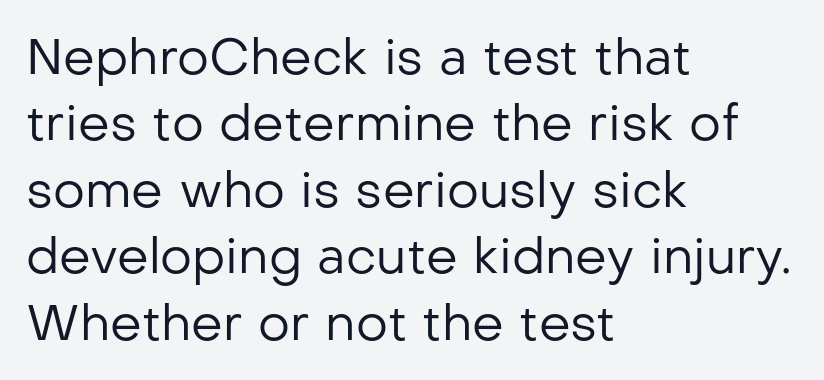
The image shows 50 px regular-weight sans-serif type, upright; set left-aligned, normal line spacing (1.33x), normal letter spacing, not underlined; low stroke contrast and a medium x-height.
